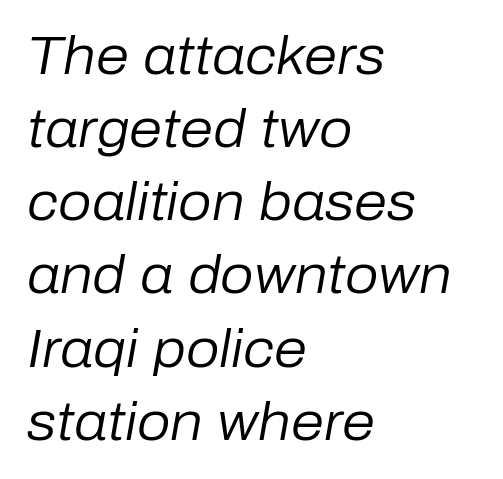
Slant detected: the letters are inclined. The passage shown is typed in a proportional face where columns would drift. The typesetting does not lean heavy: it is not bold. Where is the straight margin? On the left.
